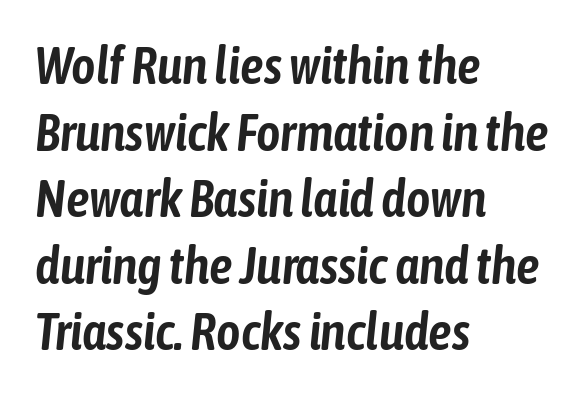
Q: Is the text italic (slanted)? A: Yes, it leans right by about 6 degrees.
Q: Is the text underlined? A: No.
Q: How is the paragraph aligned? A: Left-aligned.
Q: Is the spacing between letters normal or unusually wide? A: Normal.
Q: Is the spacing between lines tight, normal or loose? A: Normal.
Q: Width (condensed, normal, or wide)? A: Condensed.
Q: Stroke contrast? A: Low.
Q: x-height? A: Medium.
Q: Monospaced? A: No.
